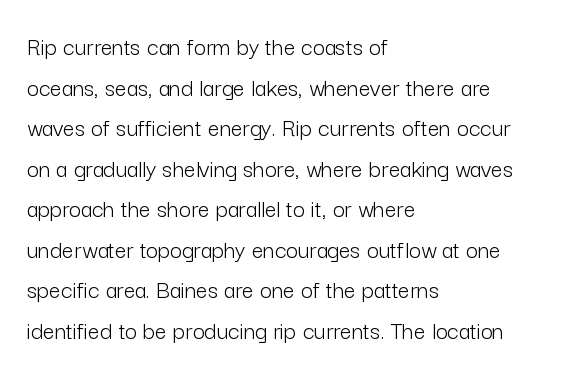
Q: Is the text bold? A: No.
Q: Is the text italic (slanted)? A: No, it is upright.
Q: Is the text underlined? A: No.
Q: How is the paragraph aligned? A: Left-aligned.
Q: Is the spacing between letters normal or unusually wide? A: Normal.
Q: Is the spacing between lines tight, normal or loose? A: Normal.
